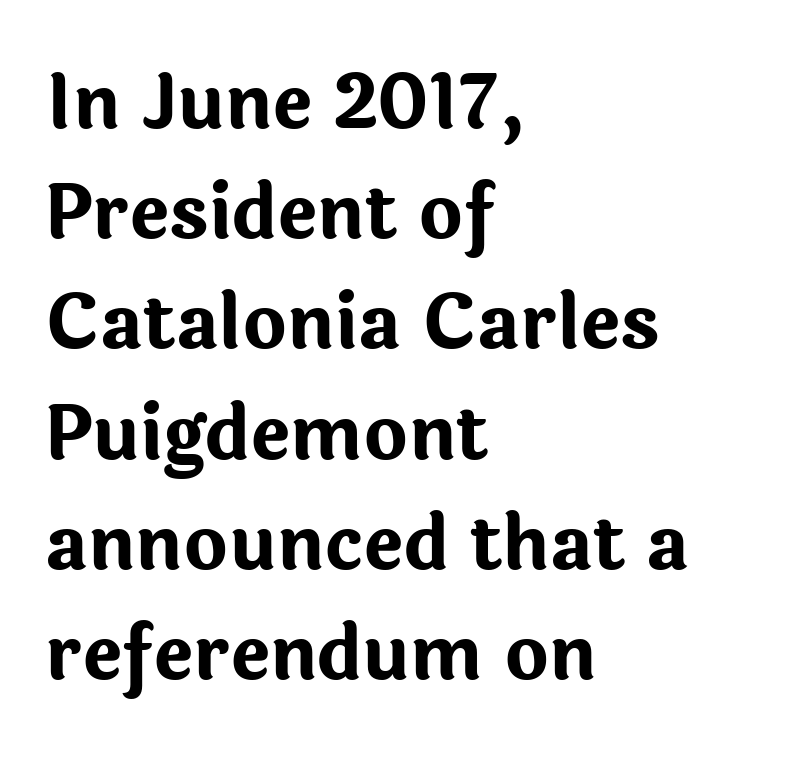
The image shows 75 px bold sans-serif type, upright; set left-aligned, normal line spacing (1.47x), normal letter spacing, not underlined; low stroke contrast and a medium x-height.
